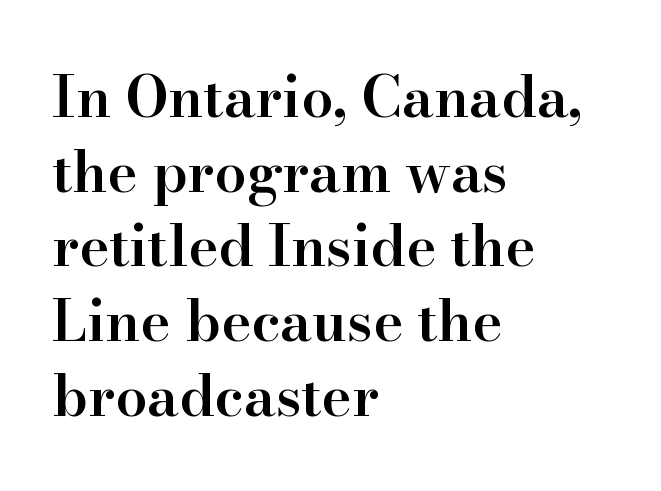
Style check: upright. The compositor pushed each line to the left boundary. Note the varied advance widths — an 'i' is clearly narrower than an 'm'. Caption: semibold face, moderately heavy strokes.
